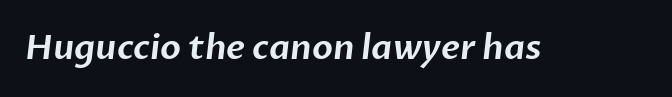
{"serif": "no", "width": "normal", "stroke_contrast": "low", "x_height": "medium", "monospaced": "no", "underline": "no", "letter_spacing": "normal", "letter_spacing_em": 0.0, "glyph_px": 34}
